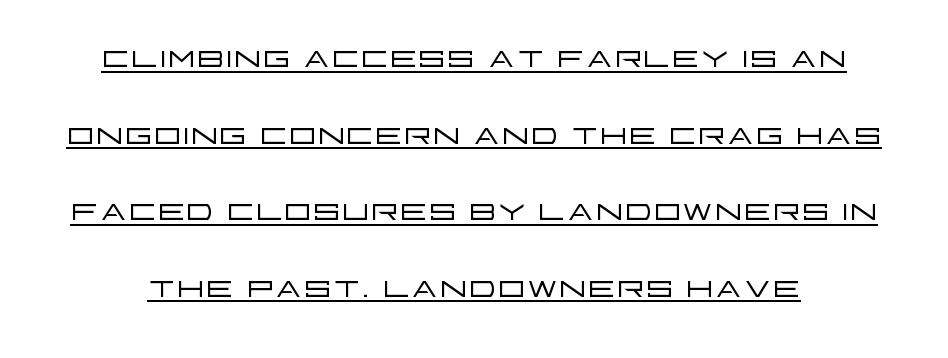
The image shows 43 px light, wide sans-serif type, upright; set line spacing 1.78x, normal letter spacing, underlined; low stroke contrast and a large x-height.
